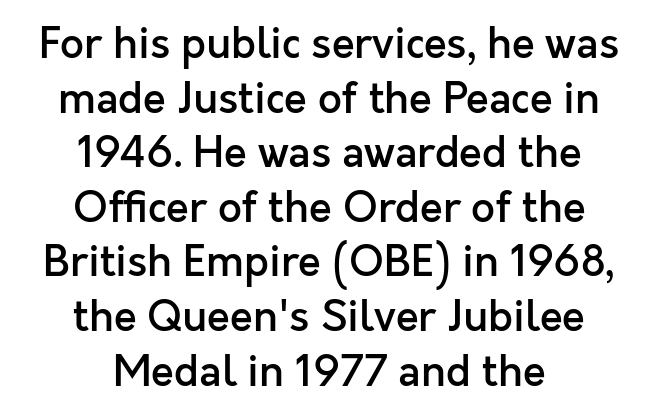
Q: Is the text bold? A: Semi-bold.
Q: Is the text italic (slanted)? A: No, it is upright.
Q: Is the typeface a serif or a sans-serif typeface? A: Sans-serif.
Q: Is the text underlined? A: No.
Q: How is the paragraph aligned? A: Centered.
Q: Is the spacing between letters normal or unusually wide? A: Normal.
Q: Is the spacing between lines tight, normal or loose? A: Normal.
Q: Width (condensed, normal, or wide)? A: Normal.
Q: x-height? A: Medium.
Q: Monospaced? A: No.
